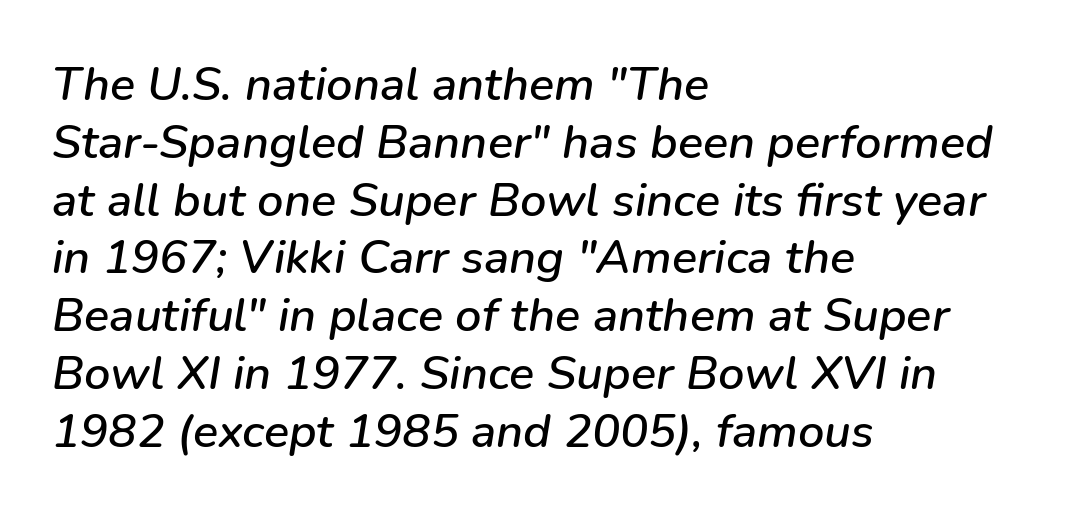
Q: Is the text italic (slanted)? A: Yes, it leans right by about 9 degrees.
Q: Is the text underlined? A: No.
Q: How is the paragraph aligned? A: Left-aligned.
Q: Is the spacing between letters normal or unusually wide? A: Normal.
Q: Width (condensed, normal, or wide)? A: Normal.
Q: Stroke contrast? A: Low.
Q: x-height? A: Medium.
Q: Monospaced? A: No.
